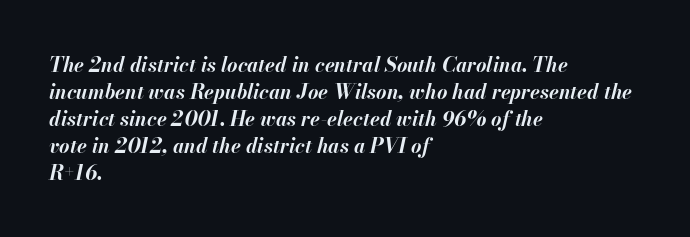
Q: Is the text bold? A: Yes.
Q: Is the text italic (slanted)? A: Yes, it leans right by about 13 degrees.
Q: Is the text underlined? A: No.
Q: How is the paragraph aligned? A: Left-aligned.
Q: Is the spacing between letters normal or unusually wide? A: Normal.
Q: Is the spacing between lines tight, normal or loose? A: Normal.
